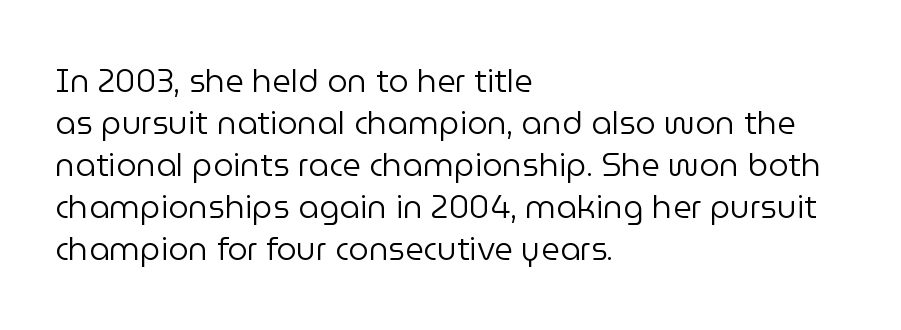
{"serif": "no", "italic": "no", "bold": "no", "weight": "regular", "width": "normal", "stroke_contrast": "low", "x_height": "medium", "monospaced": "no", "underline": "no", "align": "left", "line_spacing": "normal", "line_spacing_ratio": 1.31, "letter_spacing": "normal", "letter_spacing_em": 0.0, "glyph_px": 32}
